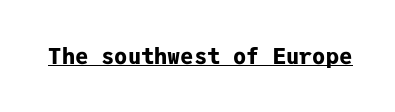
{"italic": "no", "bold": "yes", "underline": "yes", "letter_spacing": "normal", "letter_spacing_em": 0.0, "glyph_px": 22}
